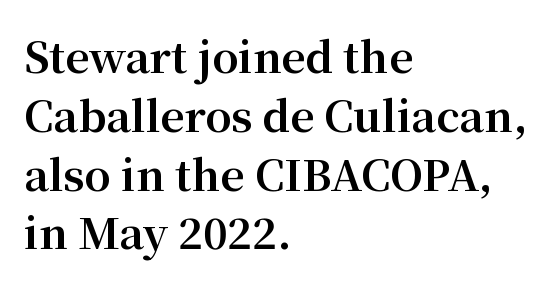
The image shows 42 px bold serif type, upright; set left-aligned, normal line spacing (1.4x), normal letter spacing, not underlined; medium stroke contrast and a medium x-height.
